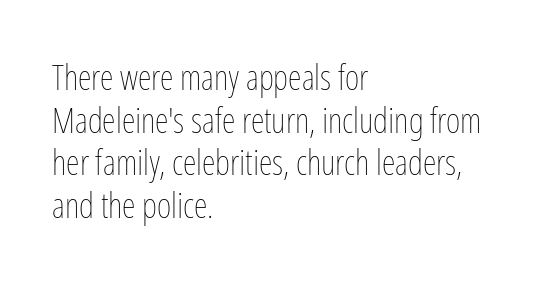
{"italic": "no", "bold": "no", "weight": "thin", "width": "condensed", "stroke_contrast": "low", "x_height": "medium", "monospaced": "no", "underline": "no", "align": "left", "line_spacing_ratio": 1.22, "letter_spacing": "normal", "letter_spacing_em": 0.0, "glyph_px": 35}
